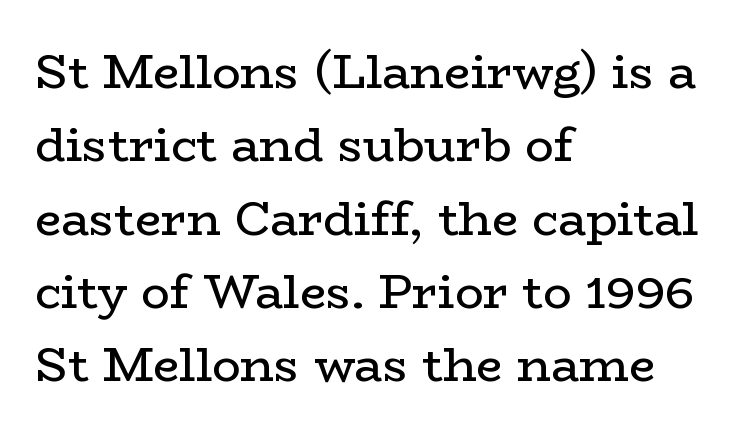
The image shows 47 px regular-weight, wide serif type, upright; set left-aligned, normal line spacing (1.56x), normal letter spacing, not underlined; low stroke contrast and a medium x-height.
